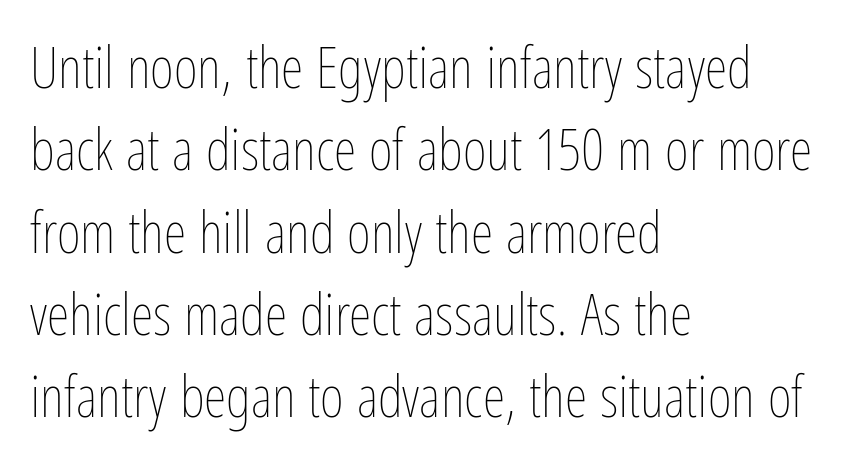
{"italic": "no", "bold": "no", "weight": "thin", "width": "condensed", "stroke_contrast": "low", "x_height": "medium", "monospaced": "no", "underline": "no", "align": "left", "line_spacing": "normal", "line_spacing_ratio": 1.42, "letter_spacing": "normal", "letter_spacing_em": 0.0, "glyph_px": 58}
